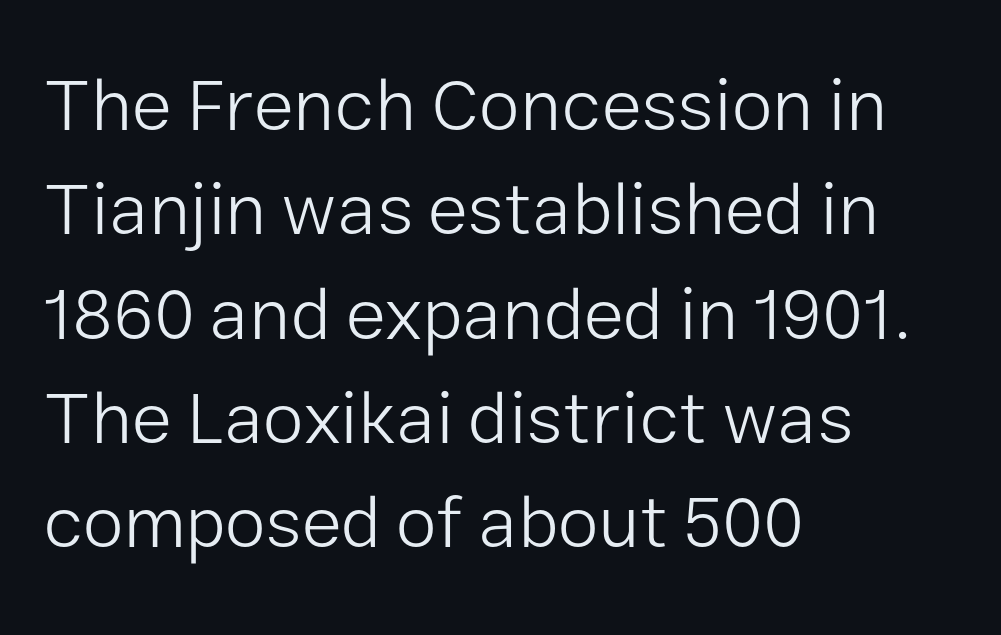
{"serif": "no", "italic": "no", "bold": "no", "weight": "light", "width": "normal", "stroke_contrast": "low", "x_height": "medium", "monospaced": "no", "underline": "no", "align": "left", "line_spacing": "normal", "line_spacing_ratio": 1.41, "letter_spacing": "normal", "letter_spacing_em": 0.0, "glyph_px": 74}
